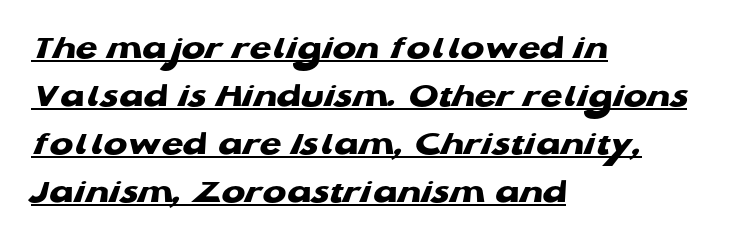
The characters look thick and weighty, a clear bold. Spacing verdict: proportional, widths tailored to each character. These lines are composed in type without serifs. The face used here is rendered with its standard letterfit.
